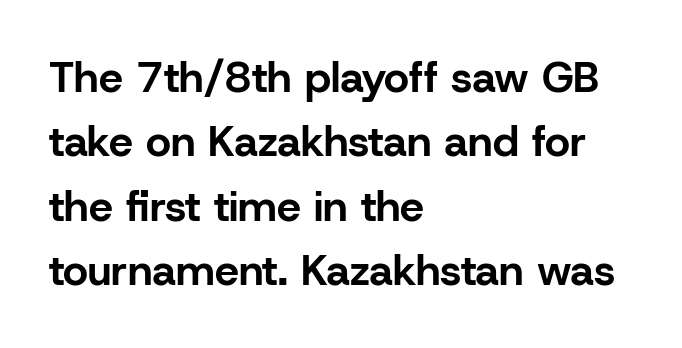
Q: Is the text bold? A: Yes.
Q: Is the text italic (slanted)? A: No, it is upright.
Q: Is the typeface a serif or a sans-serif typeface? A: Sans-serif.
Q: Is the text underlined? A: No.
Q: How is the paragraph aligned? A: Left-aligned.
Q: Is the spacing between letters normal or unusually wide? A: Normal.
Q: Is the spacing between lines tight, normal or loose? A: Normal.
Q: Width (condensed, normal, or wide)? A: Normal.
Q: Stroke contrast? A: Low.
Q: x-height? A: Medium.
Q: Monospaced? A: No.
